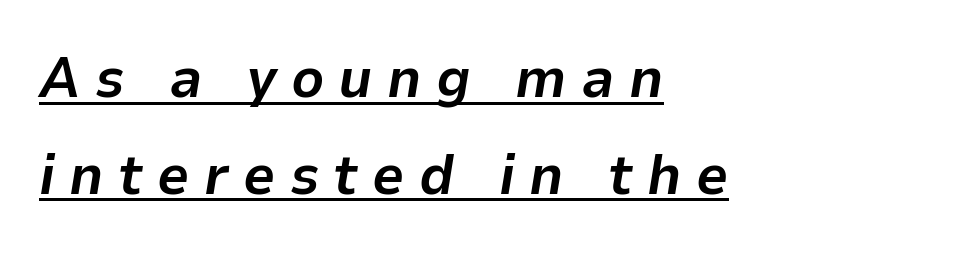
The image shows 57 px bold type, italic (leaning right); set left-aligned, normal line spacing (1.7x), unusually wide letter spacing (+0.25 em), underlined; low stroke contrast and a medium x-height.
